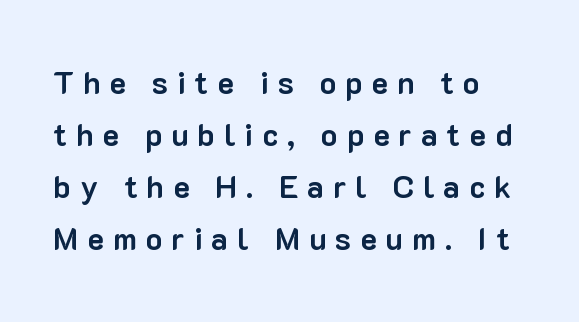
Is there any slant? The stems are plumb. Is the type bold? Yes — the strokes are clearly thick and heavy. A typesetter would call this proportional, since set widths differ per character. The face used here is rendered with a markedly widened letterfit.
